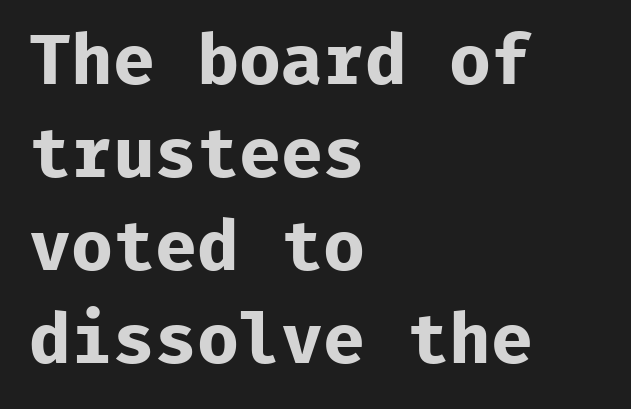
The image shows 70 px bold sans-serif type, upright, monospaced; set left-aligned, normal line spacing (1.33x), normal letter spacing, not underlined; low stroke contrast and a medium x-height.
